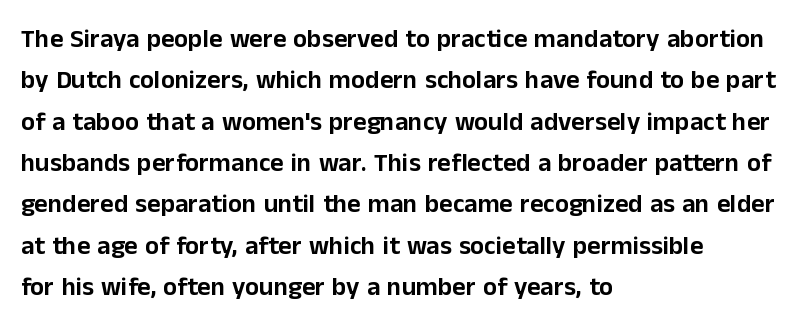
{"italic": "no", "underline": "no", "align": "left", "line_spacing": "normal", "line_spacing_ratio": 1.59, "letter_spacing": "normal", "letter_spacing_em": 0.0, "glyph_px": 26}
